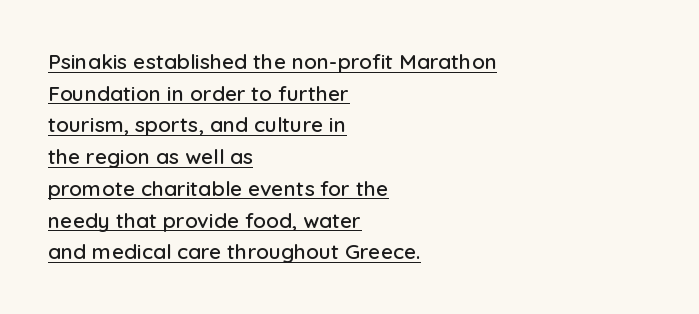
The image shows 21 px text type, upright; set left-aligned, normal line spacing (1.51x), normal letter spacing, underlined.
